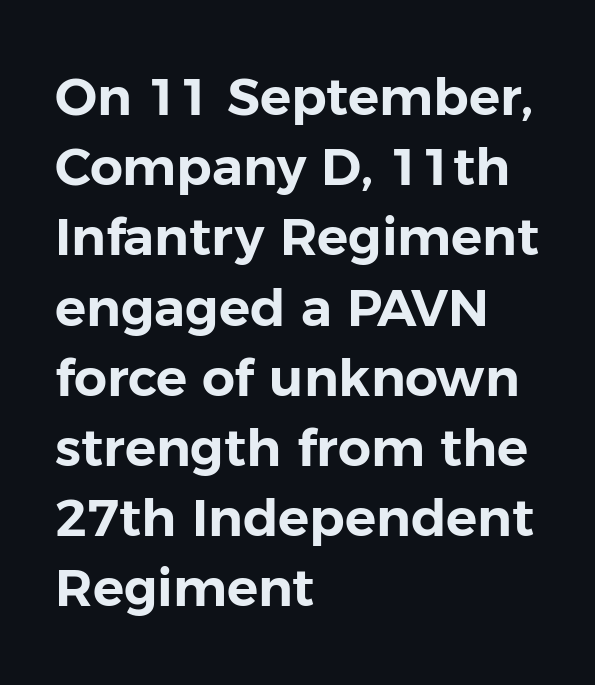
This sample has the flowing, uneven cadence of proportional lettering. Serifs: no, the terminals of the letterforms are clean. One-word summary of the alignment: left. Rule under the text: the space is simply empty. Ascenders rise straight up at ninety degrees.
